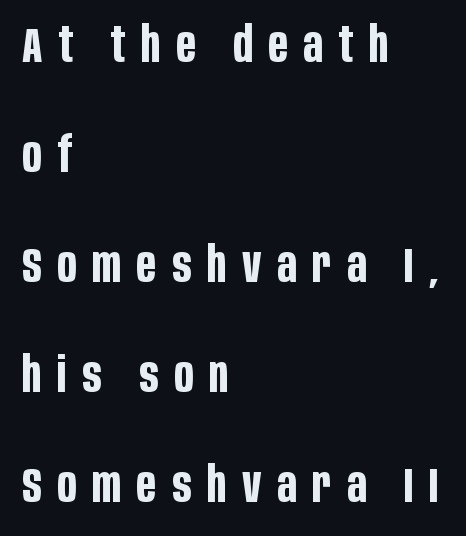
Q: Is the text bold? A: Yes.
Q: Is the text italic (slanted)? A: No, it is upright.
Q: Is the typeface a serif or a sans-serif typeface? A: Sans-serif.
Q: Is the text underlined? A: No.
Q: How is the paragraph aligned? A: Left-aligned.
Q: Is the spacing between letters normal or unusually wide? A: Unusually wide.
Q: Is the spacing between lines tight, normal or loose? A: Loose.
Q: Width (condensed, normal, or wide)? A: Condensed.
Q: Stroke contrast? A: Low.
Q: x-height? A: Large.
Q: Monospaced? A: No.
